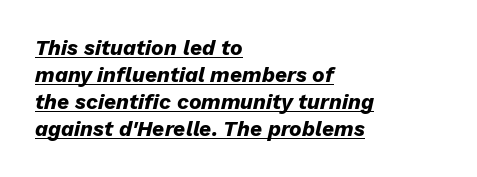
Q: Is the text bold? A: Yes.
Q: Is the text italic (slanted)? A: Yes, it leans right by about 13 degrees.
Q: Is the text underlined? A: Yes.
Q: How is the paragraph aligned? A: Left-aligned.
Q: Is the spacing between letters normal or unusually wide? A: Normal.
Q: Is the spacing between lines tight, normal or loose? A: Normal.
